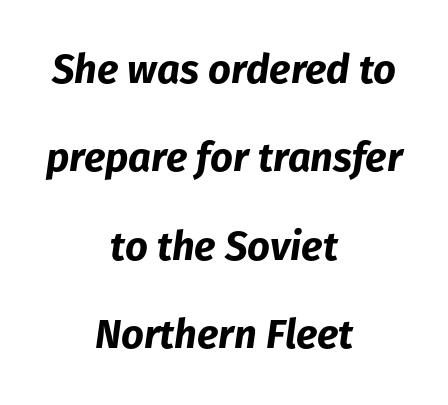
Has an underline been added? It has not. These lines stand farther apart than default settings would place them. Is the letter spacing exaggerated? No — it looks like the ordinary default. I'd describe the lettering as bold — thick and assertive.
